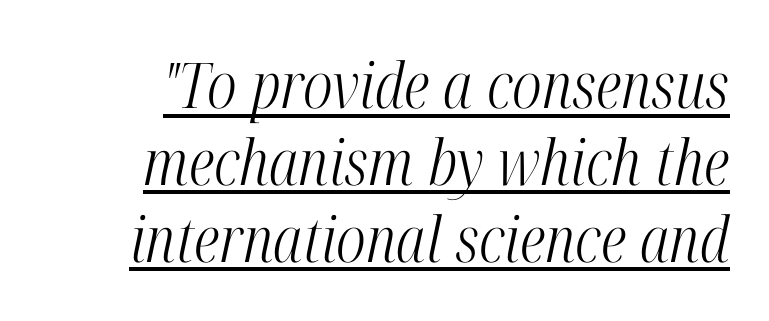
The image shows 63 px light, condensed serif type, italic (leaning right); set line spacing 1.22x, normal letter spacing, underlined; high stroke contrast and a medium x-height.
